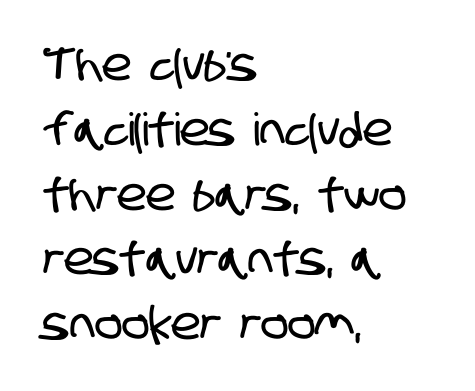
Caption: multi-line text, flush left, ragged right. Descender tails drop into unmarked territory. A typesetter would call this leading conventional body-copy spacing. Caption: standard tracking, unaltered. Varying glyph widths throughout — classic text-font behaviour. Letterform terminals end flat and unadorned throughout the passage.
